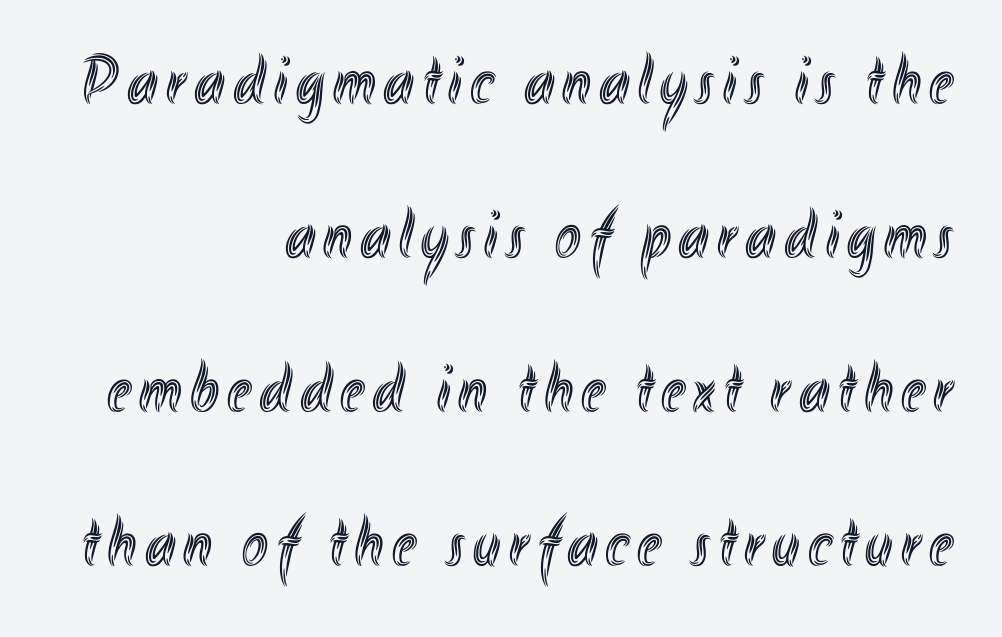
Horizontal alignment here is rightward, an uncommon choice for prose. Looks like regular typesetting: each glyph gets only the width it needs. Clear beneath every line of the passage. How would I describe the line gaps? Wide and relaxed.
